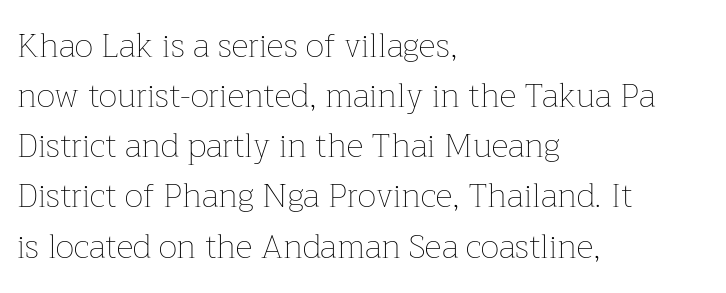
The image shows 33 px thin type, upright; set left-aligned, normal line spacing (1.52x), normal letter spacing, not underlined; low stroke contrast and a medium x-height.
